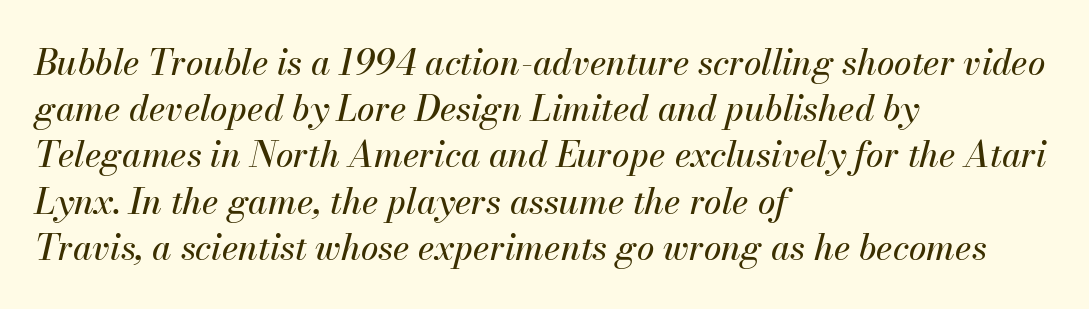
Q: Is the text italic (slanted)? A: Yes, it leans right by about 13 degrees.
Q: Is the text underlined? A: No.
Q: How is the paragraph aligned? A: Left-aligned.
Q: Is the spacing between letters normal or unusually wide? A: Normal.
Q: Is the spacing between lines tight, normal or loose? A: Normal.
Q: Width (condensed, normal, or wide)? A: Normal.
Q: Stroke contrast? A: Medium.
Q: x-height? A: Small.
Q: Monospaced? A: No.
